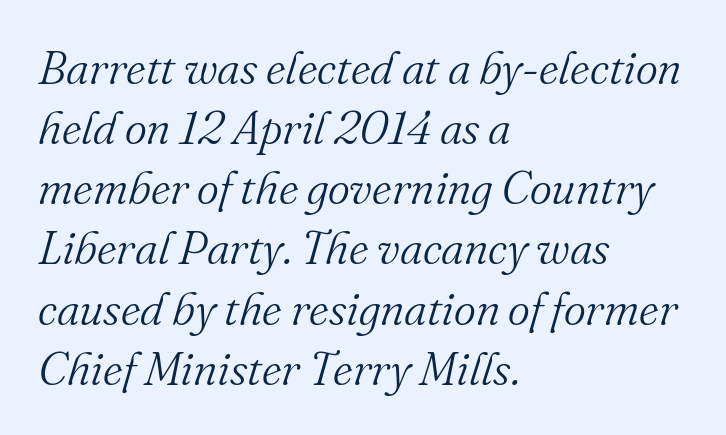
Standard letterfit; no display-style spreading of the glyphs. The rendering anchors every line to the left-hand side. Is this a heavy cut? Hardly; it is regular or lighter. The rendering uses a moderate line-height, typical for paragraphs. If you drew a line through each stem, it would be angled.
